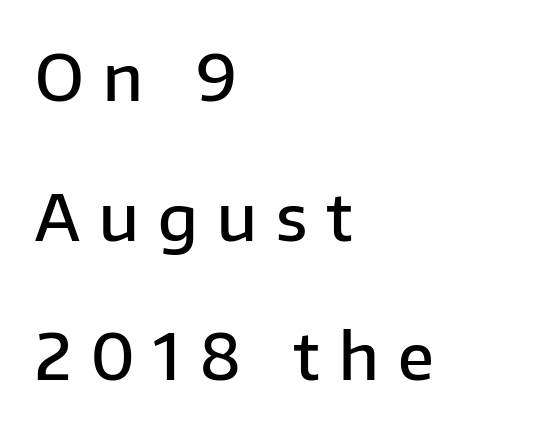
The image shows 64 px semibold sans-serif type, upright; set left-aligned, loose line spacing (2.18x), unusually wide letter spacing (+0.3 em), not underlined; low stroke contrast and a medium x-height.
